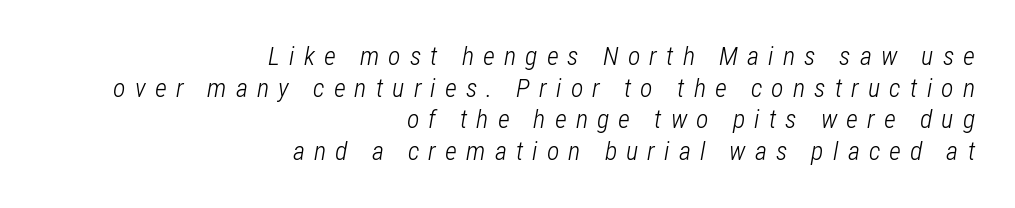
The image shows 26 px text type, italic (leaning right); set right-aligned, line spacing 1.22x, unusually wide letter spacing (+0.35 em), not underlined.
